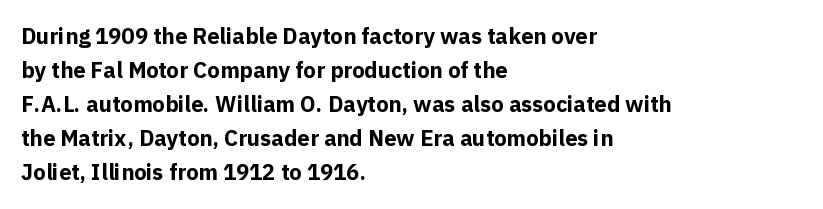
The image shows 22 px bold type, upright; set left-aligned, normal line spacing (1.55x), normal letter spacing, not underlined.
